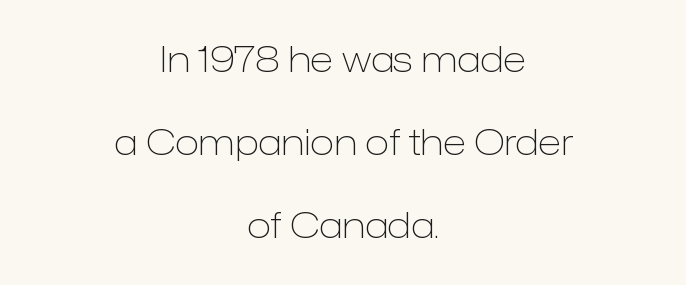
The image shows 36 px light sans-serif type, upright; set centered, loose line spacing (2.31x), normal letter spacing, not underlined; low stroke contrast and a medium x-height.
